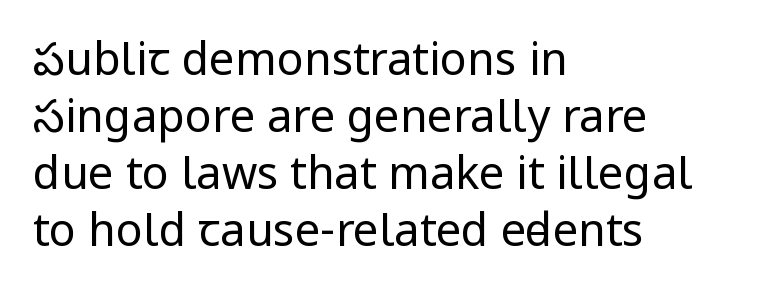
The image shows 45 px regular-weight, condensed sans-serif type, upright; set left-aligned, normal line spacing (1.27x), normal letter spacing, not underlined; low stroke contrast and a large x-height.
